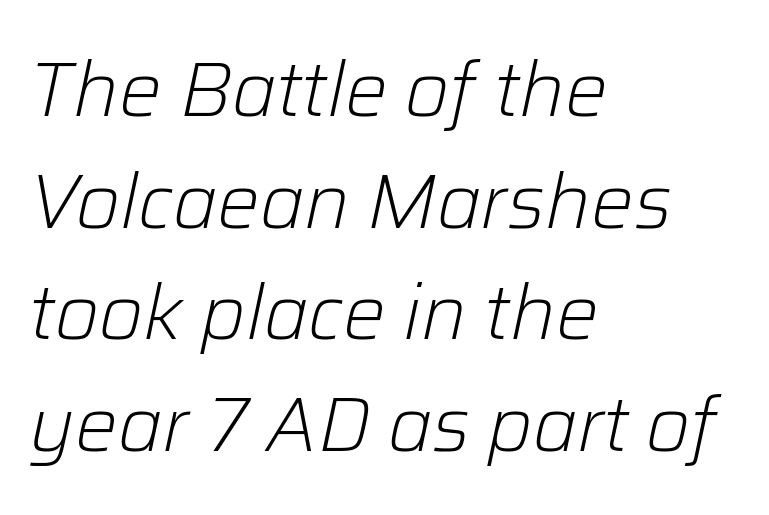
The image shows 76 px light type, italic (leaning right); set left-aligned, normal line spacing (1.47x), normal letter spacing, not underlined; low stroke contrast and a medium x-height.
